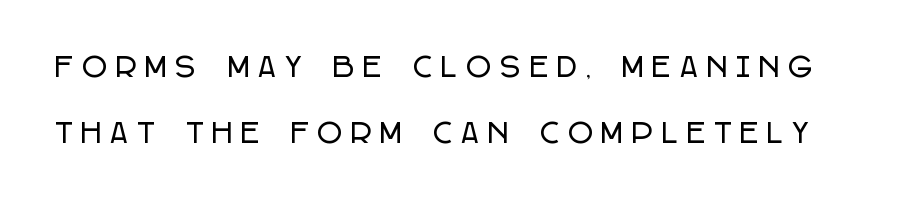
Tall strokes in this sample are plumb rather than angled. This sample uses expanded letter spacing, leaving extra air between glyphs. How would I describe the line gaps? Wide and relaxed. Any mark beneath the type? The region is blank.
